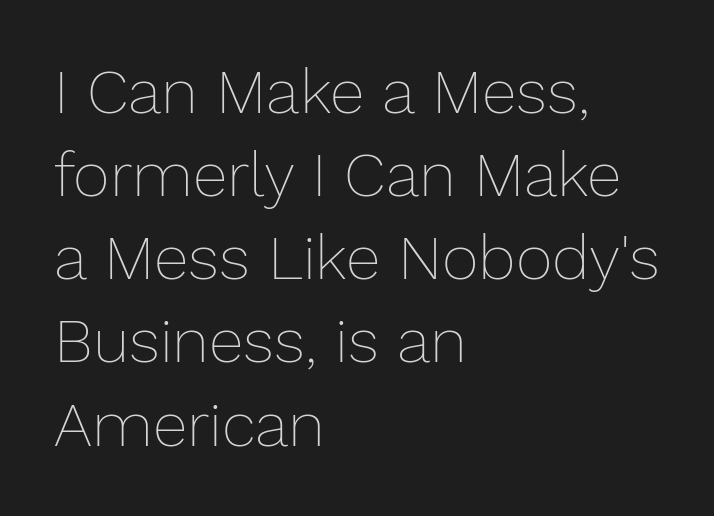
Q: Is the text bold? A: No.
Q: Is the text italic (slanted)? A: No, it is upright.
Q: Is the text underlined? A: No.
Q: How is the paragraph aligned? A: Left-aligned.
Q: Is the spacing between letters normal or unusually wide? A: Normal.
Q: Is the spacing between lines tight, normal or loose? A: Normal.
Q: Width (condensed, normal, or wide)? A: Normal.
Q: Stroke contrast? A: Low.
Q: x-height? A: Medium.
Q: Monospaced? A: No.
